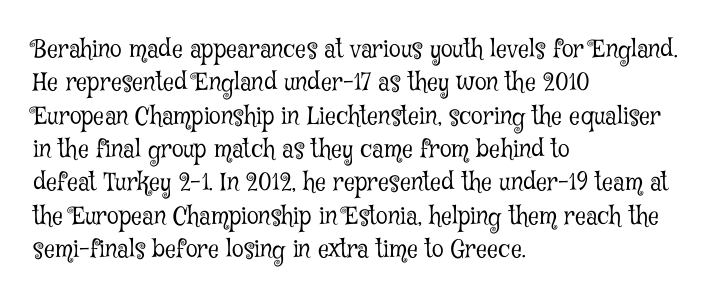
The image shows 24 px text type, upright; set left-aligned, normal line spacing (1.39x), normal letter spacing, not underlined.
